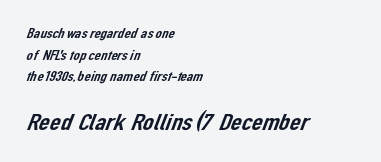
The image shows 24 px text type; set left-aligned, normal line spacing (1.55x), normal letter spacing, not underlined; the second (bottom) block is 1.71x larger.
